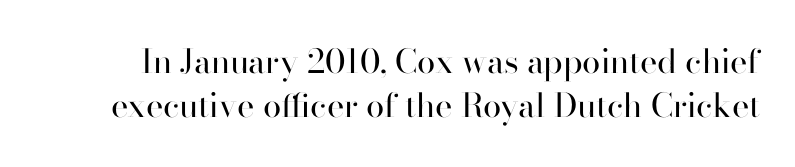
The zone under the glyphs is completely vacant. Summary of weight: not heavy and not bold. The passage shown is typeset with a sans-serif family. The gaps between neighbouring characters are ordinary and unremarkable. Character widths vary here, with narrow letters taking less room than wide ones. Each new line begins a customary step beneath the previous one.
